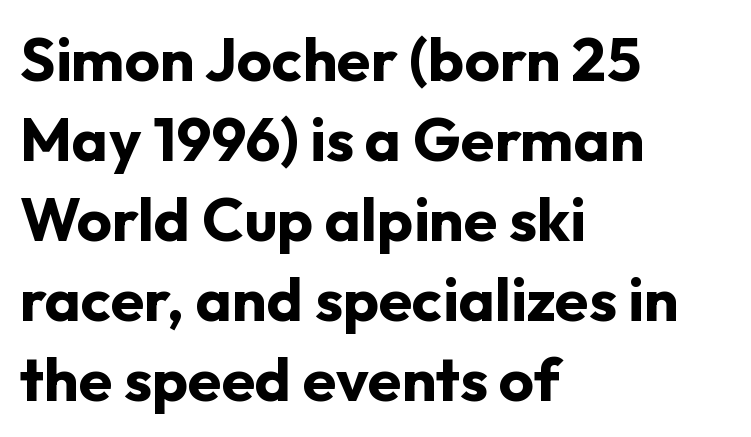
Q: Is the text bold? A: Yes.
Q: Is the text italic (slanted)? A: No, it is upright.
Q: Is the typeface a serif or a sans-serif typeface? A: Sans-serif.
Q: Is the text underlined? A: No.
Q: How is the paragraph aligned? A: Left-aligned.
Q: Is the spacing between letters normal or unusually wide? A: Normal.
Q: Is the spacing between lines tight, normal or loose? A: Normal.
Q: Width (condensed, normal, or wide)? A: Normal.
Q: Stroke contrast? A: Low.
Q: x-height? A: Medium.
Q: Monospaced? A: No.
